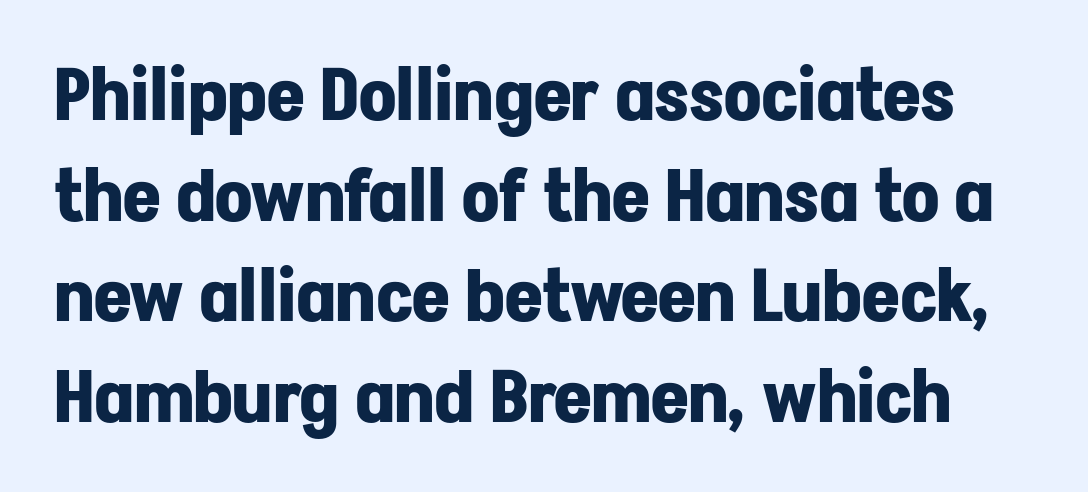
This is heavy type, rendered in bold. This sample uses a sans-serif face. No extra tracking has been applied to these lines. The gap between lines stays unmarked.
